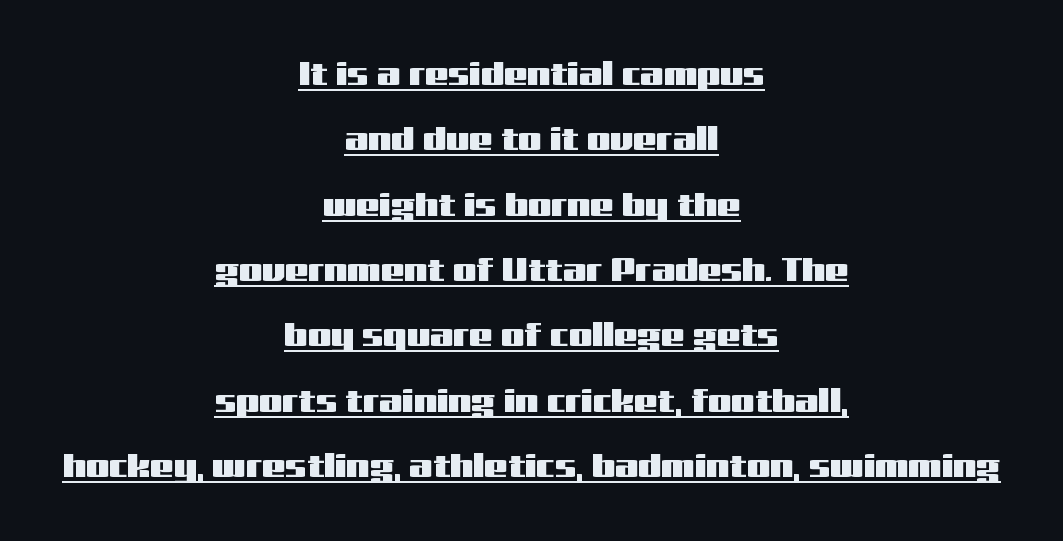
{"serif": "no", "italic": "no", "width": "wide", "stroke_contrast": "medium", "x_height": "medium", "monospaced": "no", "underline": "yes", "align": "center", "line_spacing": "loose", "line_spacing_ratio": 1.98, "letter_spacing": "normal", "letter_spacing_em": 0.0, "glyph_px": 33}
